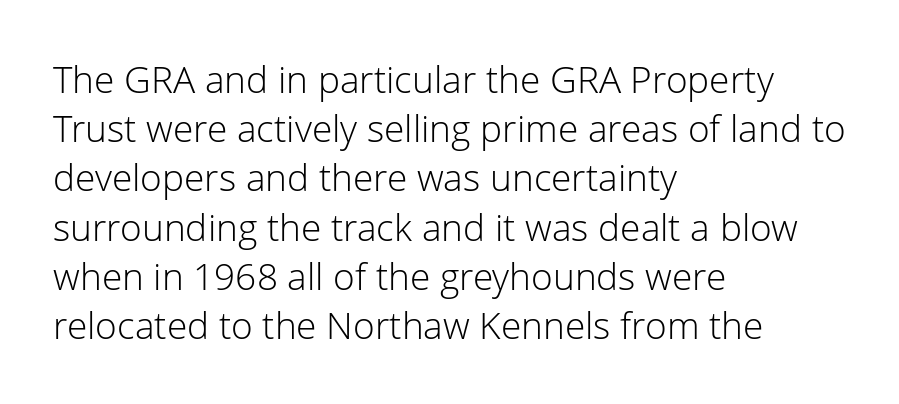
You could call the tracking neutral — neither tight nor loose. Students, observe: this is what conventionally led text looks like. These lines are rendered in a variable-pitch font. Alignment: flush left.
